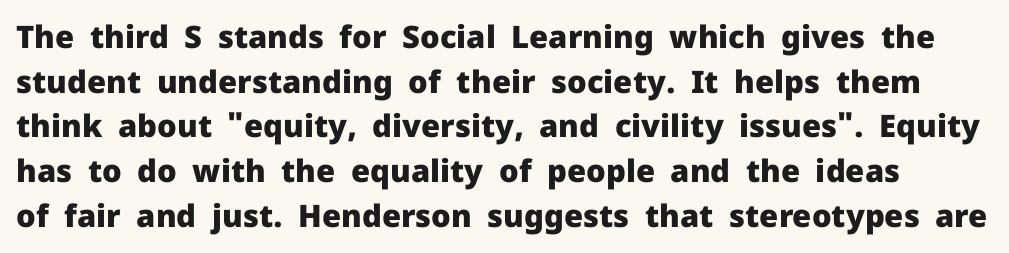
The area under the type is left untouched. The typography opts for an upright posture over an oblique one. Each letter keeps its own natural width here, so spacing adapts to shape. Here the glyphs are tracked normally, forming tight word shapes. On the weight axis this lands at bold, roughly 700.
